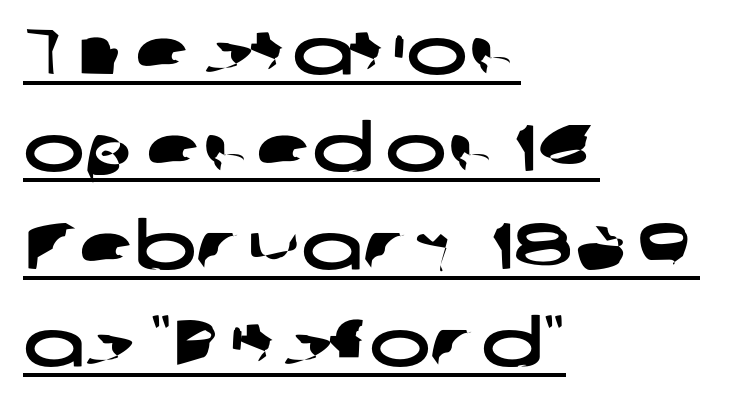
Q: Is the typeface a serif or a sans-serif typeface? A: Sans-serif.
Q: Is the text underlined? A: Yes.
Q: How is the paragraph aligned? A: Left-aligned.
Q: Is the spacing between letters normal or unusually wide? A: Normal.
Q: Is the spacing between lines tight, normal or loose? A: Normal.
Q: Width (condensed, normal, or wide)? A: Wide.
Q: Stroke contrast? A: Low.
Q: x-height? A: Medium.
Q: Monospaced? A: No.
